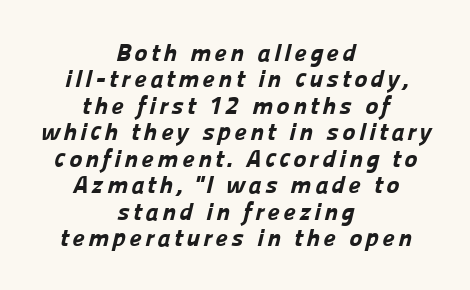
Q: Is the text bold? A: Yes.
Q: Is the text underlined? A: No.
Q: How is the paragraph aligned? A: Centered.
Q: Is the spacing between lines tight, normal or loose? A: Tight.
